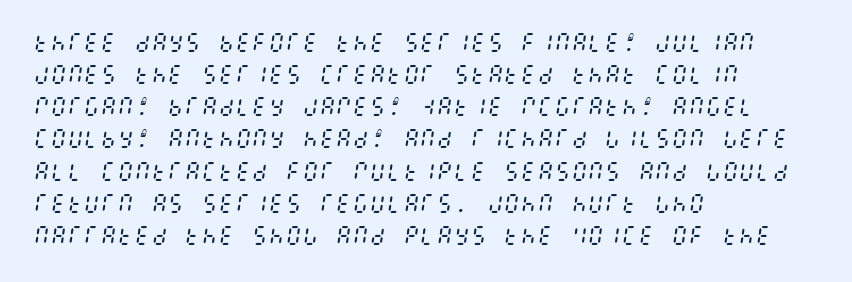
{"italic": "yes", "lean": "right", "slant_degrees": 8, "bold": "no", "underline": "no", "align": "left", "line_spacing": "normal", "line_spacing_ratio": 1.53, "letter_spacing": "normal", "letter_spacing_em": 0.0, "glyph_px": 21}
